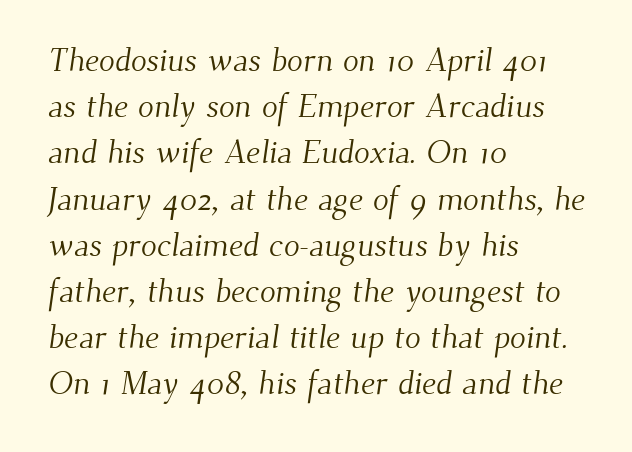
{"serif": "yes", "bold": "no", "weight": "light", "width": "normal", "stroke_contrast": "medium", "x_height": "small", "monospaced": "no", "underline": "no", "align": "left", "line_spacing": "normal", "line_spacing_ratio": 1.4, "letter_spacing": "normal", "letter_spacing_em": 0.0, "glyph_px": 33}
